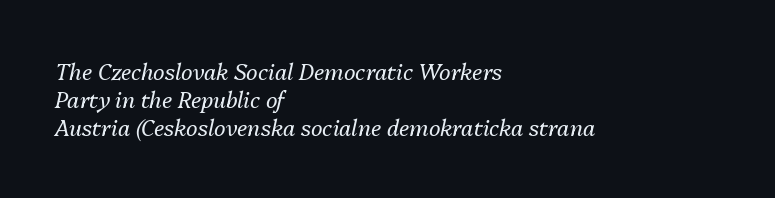
{"italic": "yes", "lean": "right", "slant_degrees": 13, "bold": "no", "underline": "no", "align": "left", "line_spacing": "normal", "line_spacing_ratio": 1.28, "letter_spacing": "normal", "letter_spacing_em": 0.0, "glyph_px": 22}
